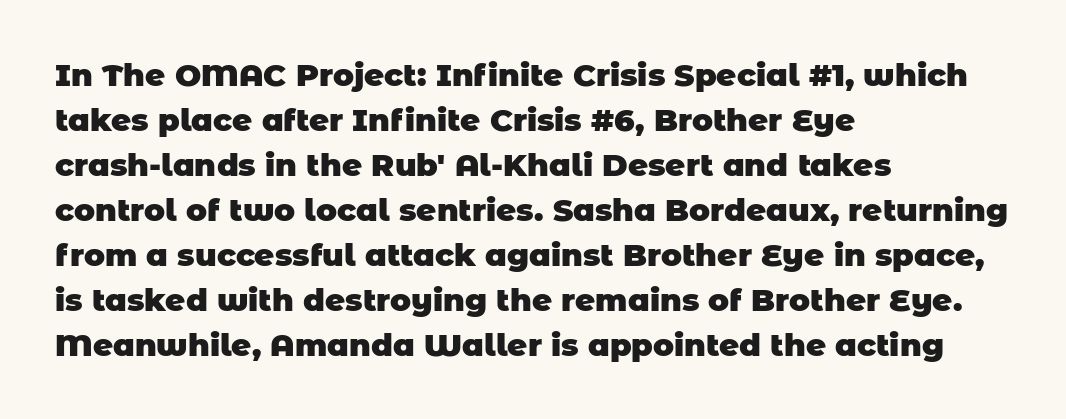
Is this a sans? Yes — the strokes have no serifs. Heavy, bold letterforms. Nobody drew a line under any word here. Leading: standard. Caption: standard tracking, unaltered.
